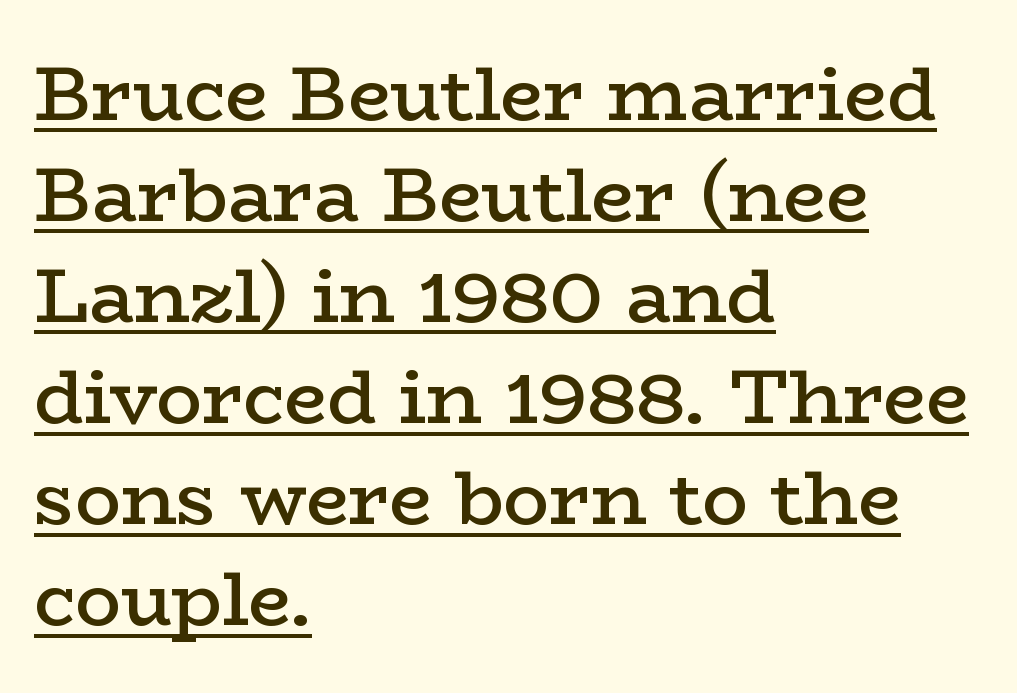
Q: Is the text bold? A: Semi-bold.
Q: Is the text italic (slanted)? A: No, it is upright.
Q: Is the typeface a serif or a sans-serif typeface? A: Serif.
Q: Is the text underlined? A: Yes.
Q: How is the paragraph aligned? A: Left-aligned.
Q: Is the spacing between letters normal or unusually wide? A: Normal.
Q: Is the spacing between lines tight, normal or loose? A: Normal.
Q: Width (condensed, normal, or wide)? A: Wide.
Q: Stroke contrast? A: Low.
Q: x-height? A: Medium.
Q: Monospaced? A: No.
